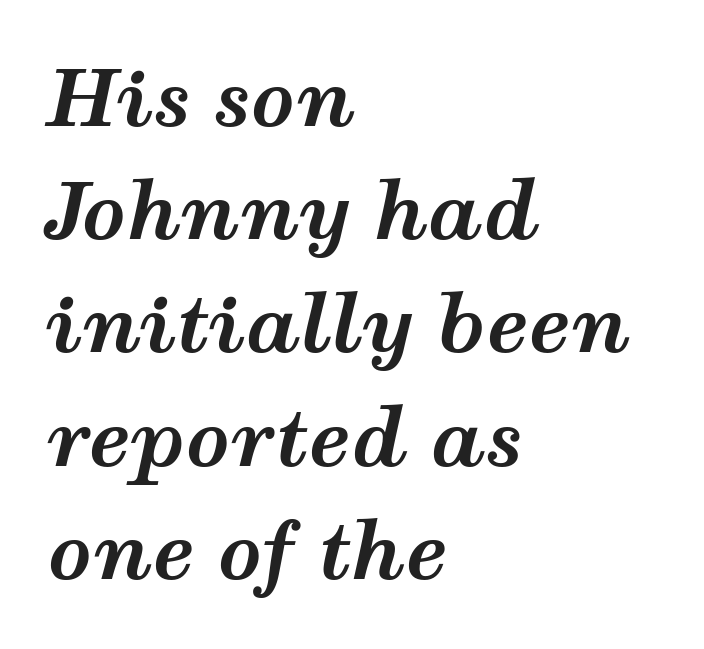
{"italic": "yes", "lean": "right", "slant_degrees": 12, "bold": "yes", "weight": "bold", "width": "wide", "stroke_contrast": "medium", "x_height": "medium", "monospaced": "no", "underline": "no", "align": "left", "line_spacing": "normal", "line_spacing_ratio": 1.47, "letter_spacing": "normal", "letter_spacing_em": 0.0, "glyph_px": 77}
